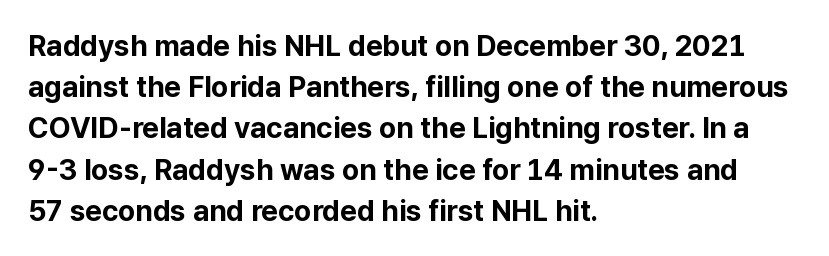
The image shows 29 px bold sans-serif type, upright; set left-aligned, normal line spacing (1.42x), normal letter spacing, not underlined; low stroke contrast and a medium x-height.
